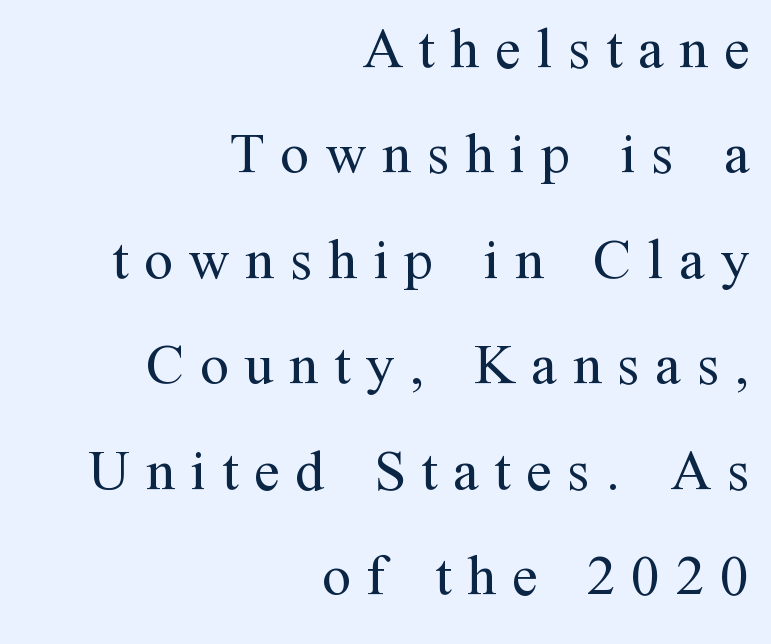
The image shows 57 px regular-weight serif type, upright; set right-aligned, line spacing 1.85x, unusually wide letter spacing (+0.28 em), not underlined; medium stroke contrast and a medium x-height.
